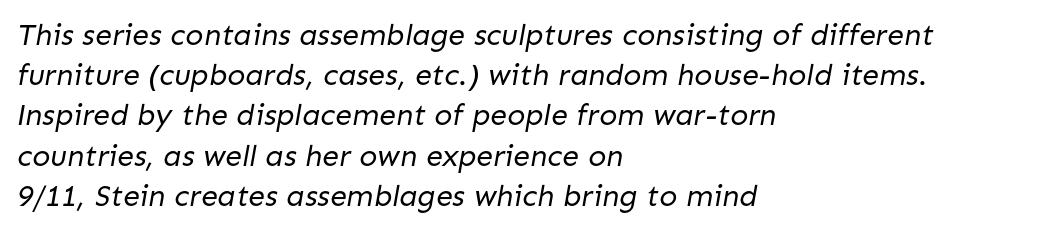
Nope, no serifs anywhere on these letters. Students, observe: this is what conventionally led text looks like. This is not heavy type; no bold has been used. Each word holds together tightly as a unit, with standard inter-letter gaps. Each letter keeps its own natural width here, so spacing adapts to shape.
